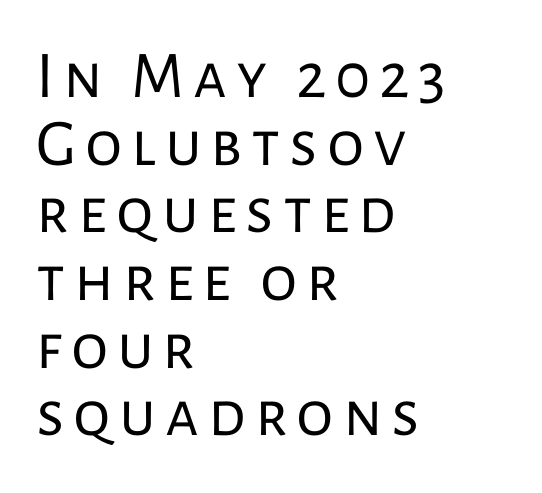
The image shows 67 px regular-weight sans-serif type, upright; set left-aligned, tight line spacing (1.01x), not underlined; low stroke contrast and a medium x-height.
